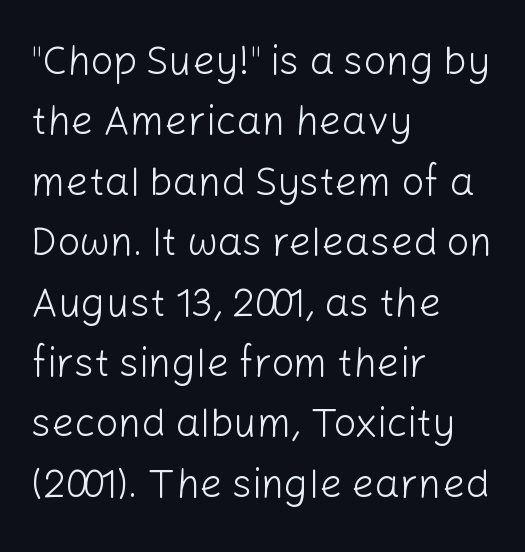
Q: Is the text bold? A: No.
Q: Is the text italic (slanted)? A: No, it is upright.
Q: Is the typeface a serif or a sans-serif typeface? A: Sans-serif.
Q: Is the text underlined? A: No.
Q: How is the paragraph aligned? A: Left-aligned.
Q: Is the spacing between letters normal or unusually wide? A: Normal.
Q: Is the spacing between lines tight, normal or loose? A: Normal.
Q: Width (condensed, normal, or wide)? A: Normal.
Q: Stroke contrast? A: Low.
Q: x-height? A: Medium.
Q: Monospaced? A: No.
